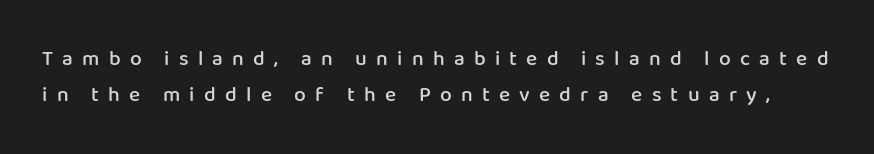
The image shows 21 px text type, upright; set normal line spacing (1.7x), unusually wide letter spacing (+0.44 em), not underlined.
